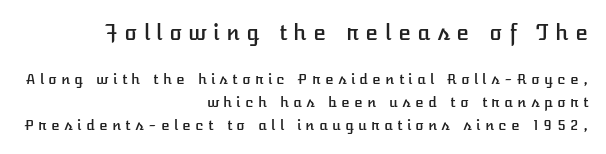
Q: Is the text italic (slanted)? A: No, it is upright.
Q: Is the text underlined? A: No.
Q: How is the paragraph aligned? A: Right-aligned.
Q: Is the spacing between letters normal or unusually wide? A: Unusually wide.
Q: Is the spacing between lines tight, normal or loose? A: Normal.
Q: Which block of text is set in a larger size, the first (top) or the second (bottom)? A: The first (top) one.
